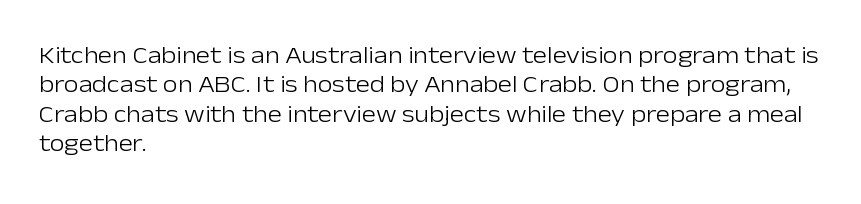
The image shows 24 px text type, upright; set left-aligned, line spacing 1.22x, normal letter spacing, not underlined.
